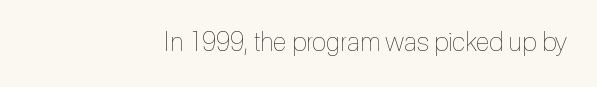
{"italic": "no", "bold": "no", "underline": "no", "align": "right", "letter_spacing": "normal", "letter_spacing_em": 0.0, "glyph_px": 26}
